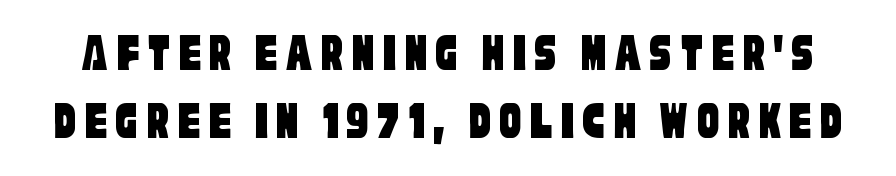
{"serif": "no", "width": "condensed", "stroke_contrast": "low", "x_height": "large", "monospaced": "no", "underline": "no", "line_spacing_ratio": 1.22, "glyph_px": 56}
